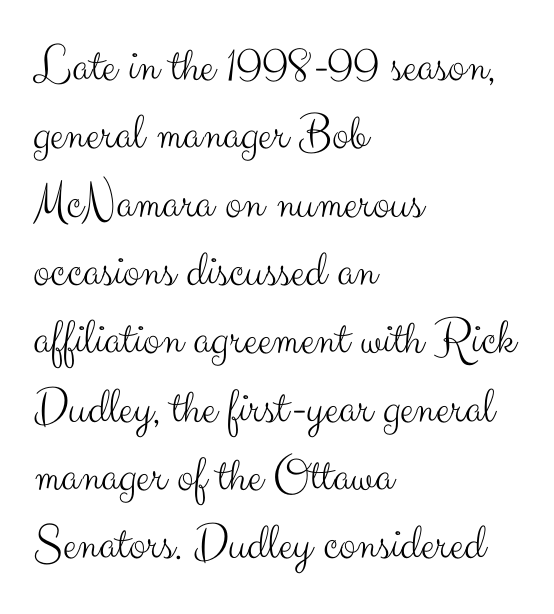
The image shows 51 px light sans-serif type; set left-aligned, normal line spacing (1.34x), normal letter spacing, not underlined; medium stroke contrast and a small x-height.
